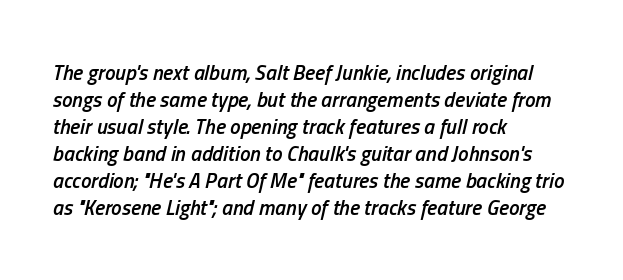
Q: Is the text bold? A: Semi-bold.
Q: Is the text italic (slanted)? A: Yes, it leans right by about 13 degrees.
Q: Is the text underlined? A: No.
Q: How is the paragraph aligned? A: Left-aligned.
Q: Is the spacing between letters normal or unusually wide? A: Normal.
Q: Is the spacing between lines tight, normal or loose? A: Normal.
